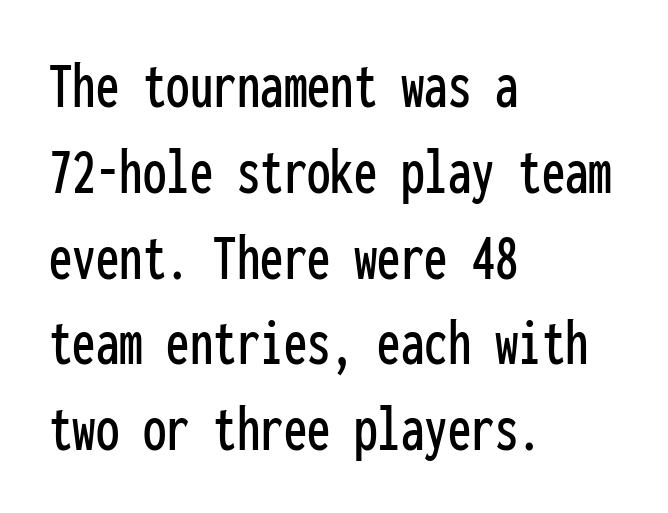
Q: Is the text italic (slanted)? A: No, it is upright.
Q: Is the typeface a serif or a sans-serif typeface? A: Sans-serif.
Q: Is the text underlined? A: No.
Q: How is the paragraph aligned? A: Left-aligned.
Q: Is the spacing between letters normal or unusually wide? A: Normal.
Q: Is the spacing between lines tight, normal or loose? A: Normal.
Q: Width (condensed, normal, or wide)? A: Condensed.
Q: Stroke contrast? A: Low.
Q: x-height? A: Medium.
Q: Monospaced? A: Yes.
